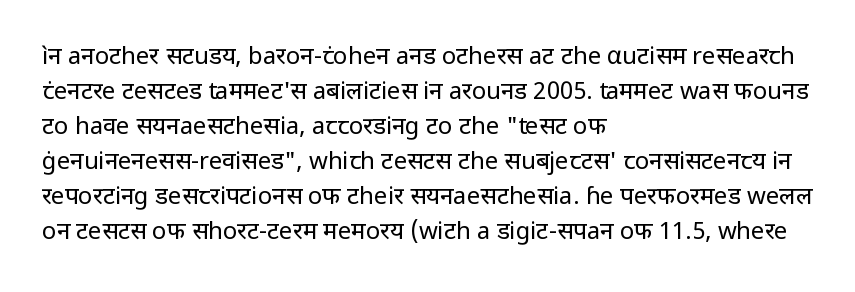
The image shows 24 px text type, upright; set left-aligned, normal line spacing (1.46x), normal letter spacing, not underlined.
